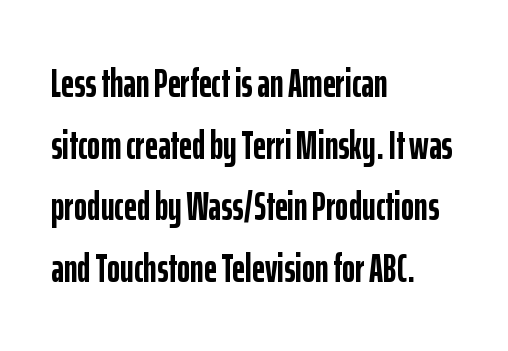
{"serif": "no", "italic": "no", "bold": "yes", "weight": "semibold", "width": "condensed", "stroke_contrast": "low", "x_height": "medium", "monospaced": "no", "underline": "no", "align": "left", "line_spacing": "normal", "line_spacing_ratio": 1.54, "letter_spacing": "normal", "letter_spacing_em": 0.0, "glyph_px": 40}
